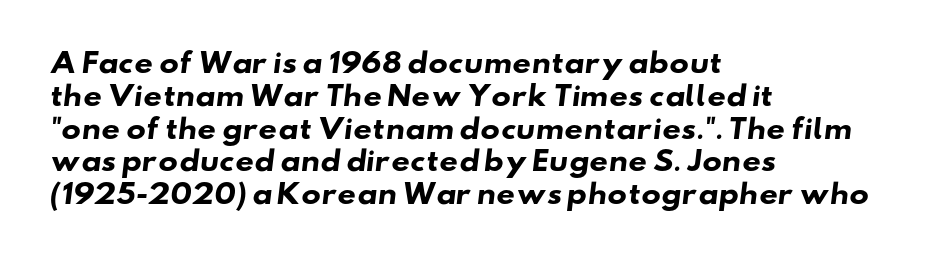
The image shows 26 px bold type; set left-aligned, normal line spacing (1.26x), normal letter spacing, not underlined.
